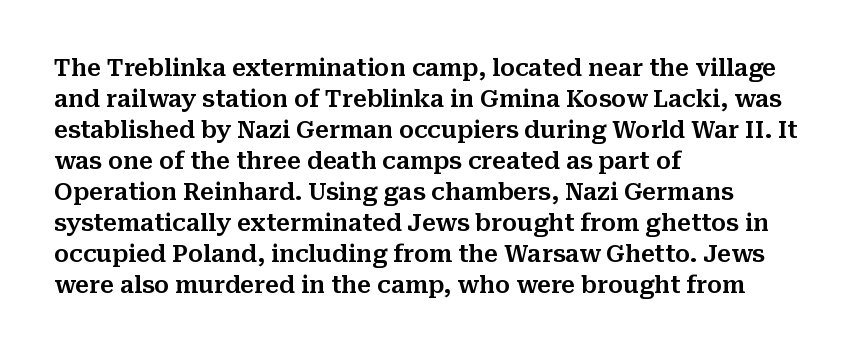
Q: Is the text italic (slanted)? A: No, it is upright.
Q: Is the text underlined? A: No.
Q: How is the paragraph aligned? A: Left-aligned.
Q: Is the spacing between letters normal or unusually wide? A: Normal.
Q: Is the spacing between lines tight, normal or loose? A: Normal.
